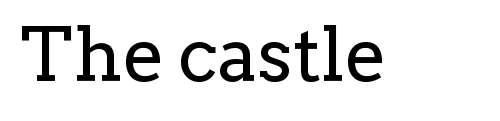
Does the lettering tilt? It doesn't — this is upright. Think standard paragraph weight, or any step lighter than that. Note the varied advance widths — an 'i' is clearly narrower than an 'm'. Quick note: underline off.
